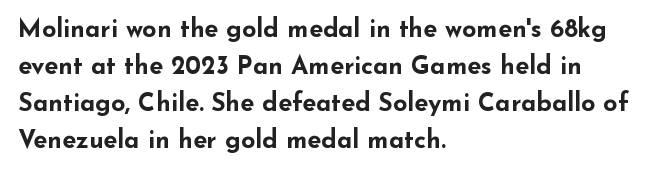
The image shows 25 px bold type, upright; set left-aligned, normal line spacing (1.48x), normal letter spacing, not underlined.
